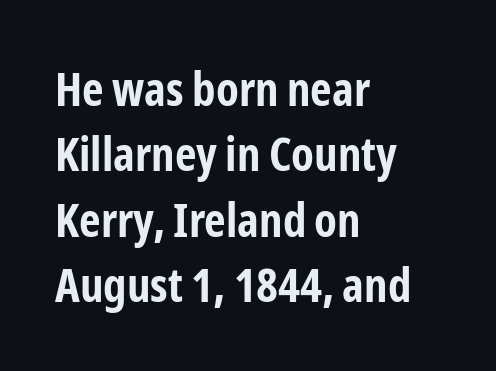
Q: Is the text bold? A: Yes.
Q: Is the text italic (slanted)? A: No, it is upright.
Q: Is the typeface a serif or a sans-serif typeface? A: Sans-serif.
Q: Is the text underlined? A: No.
Q: How is the paragraph aligned? A: Left-aligned.
Q: Is the spacing between letters normal or unusually wide? A: Normal.
Q: Is the spacing between lines tight, normal or loose? A: Normal.
Q: Width (condensed, normal, or wide)? A: Condensed.
Q: Stroke contrast? A: Low.
Q: x-height? A: Medium.
Q: Monospaced? A: No.
